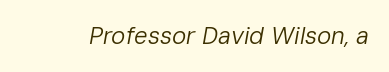
The axis of the letterforms is tilted away from vertical. The tracking reads as untouched default to a designer's eye. Unmarked baselines from the first word to the last. The cut favours lightness, reaching ordinary text weight at its darkest.
